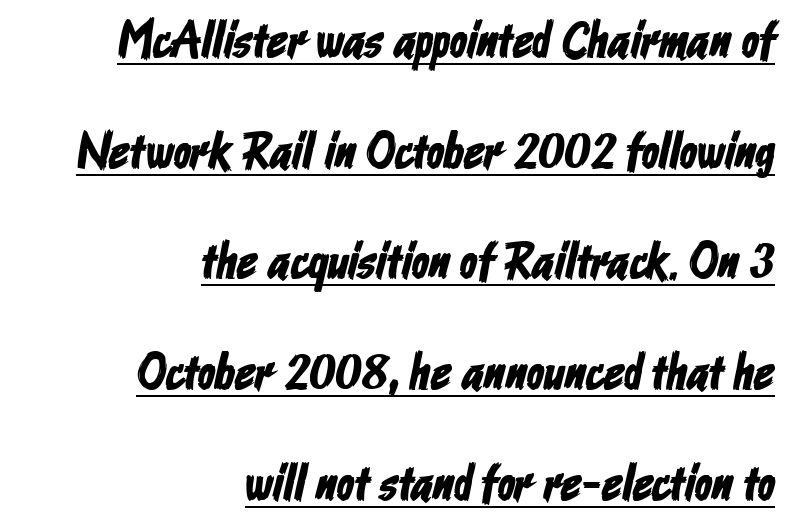
Q: Is the typeface a serif or a sans-serif typeface? A: Sans-serif.
Q: Is the text underlined? A: Yes.
Q: How is the paragraph aligned? A: Right-aligned.
Q: Is the spacing between letters normal or unusually wide? A: Normal.
Q: Is the spacing between lines tight, normal or loose? A: Loose.
Q: Width (condensed, normal, or wide)? A: Condensed.
Q: Stroke contrast? A: Low.
Q: x-height? A: Medium.
Q: Monospaced? A: No.
